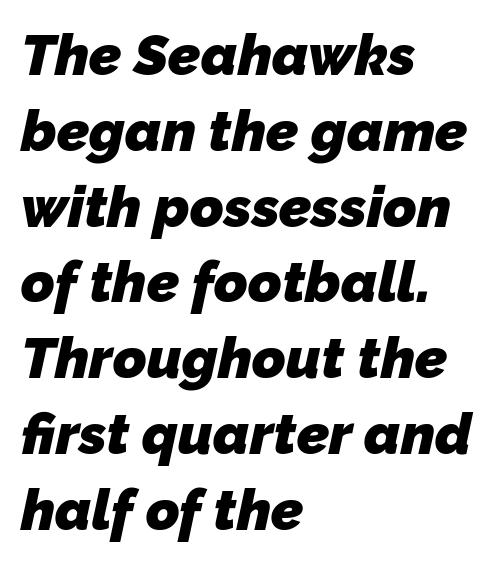
Horizontal bands of white between lines are of average thickness. The rendering anchors every line to the left-hand side. Are there feet on the stems? There aren't — it's a sans. Caption: standard tracking, unaltered. Weight: bold.
